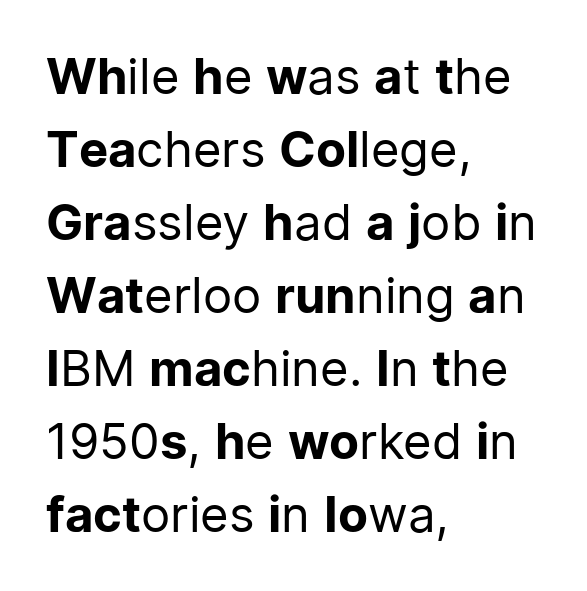
Q: Is the text bold? A: No.
Q: Is the text italic (slanted)? A: No, it is upright.
Q: Is the typeface a serif or a sans-serif typeface? A: Sans-serif.
Q: Is the text underlined? A: No.
Q: How is the paragraph aligned? A: Left-aligned.
Q: Is the spacing between letters normal or unusually wide? A: Normal.
Q: Is the spacing between lines tight, normal or loose? A: Normal.
Q: Width (condensed, normal, or wide)? A: Normal.
Q: Stroke contrast? A: Low.
Q: x-height? A: Medium.
Q: Monospaced? A: No.
